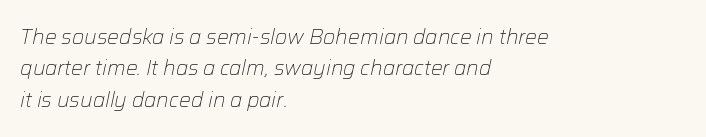
Q: Is the text bold? A: No.
Q: Is the text italic (slanted)? A: Yes, it leans right by about 12 degrees.
Q: Is the text underlined? A: No.
Q: How is the paragraph aligned? A: Left-aligned.
Q: Is the spacing between letters normal or unusually wide? A: Normal.
Q: Is the spacing between lines tight, normal or loose? A: Normal.
